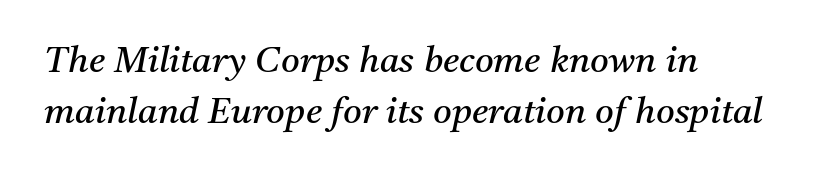
The image shows 36 px regular-weight serif type, italic (leaning right); set left-aligned, normal line spacing (1.41x), normal letter spacing, not underlined; medium stroke contrast and a medium x-height.
